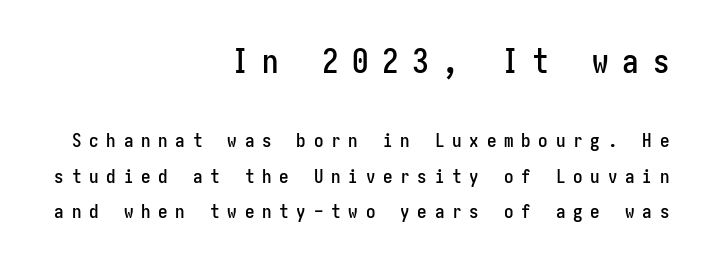
{"serif": "no", "italic": "no", "width": "condensed", "stroke_contrast": "low", "x_height": "medium", "underline": "no", "align": "right", "line_spacing_ratio": 1.87, "letter_spacing": "wide", "letter_spacing_em": 0.41, "larger_block": "first", "size_ratio": 1.74, "glyph_px": 33}
